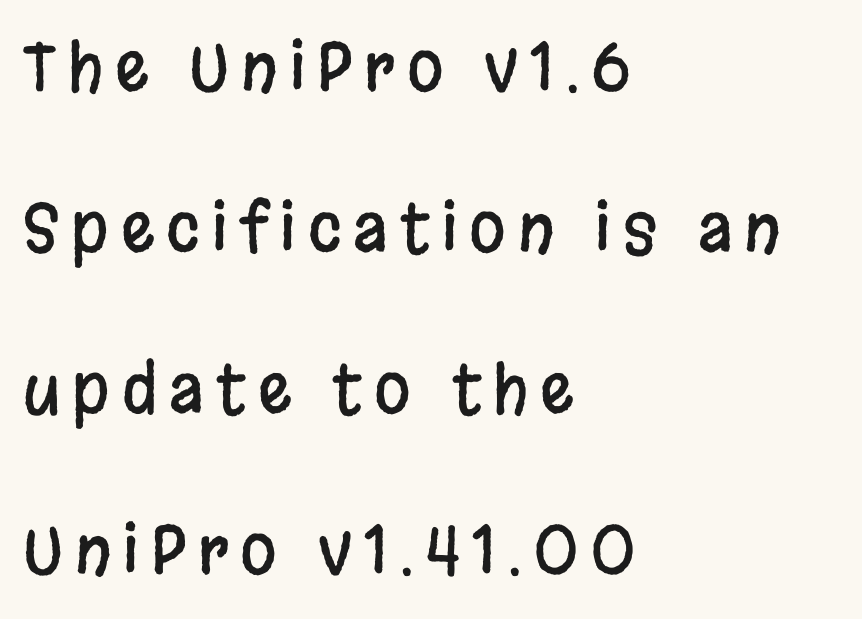
{"serif": "no", "italic": "no", "width": "condensed", "stroke_contrast": "low", "x_height": "large", "monospaced": "no", "underline": "no", "align": "left", "line_spacing": "loose", "line_spacing_ratio": 2.44, "glyph_px": 66}
